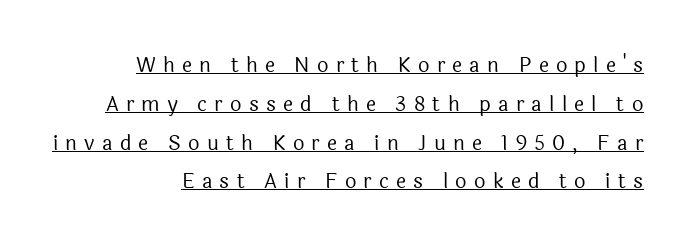
Q: Is the text bold? A: No.
Q: Is the text italic (slanted)? A: No, it is upright.
Q: Is the text underlined? A: Yes.
Q: Is the spacing between letters normal or unusually wide? A: Unusually wide.
Q: Is the spacing between lines tight, normal or loose? A: Loose.
